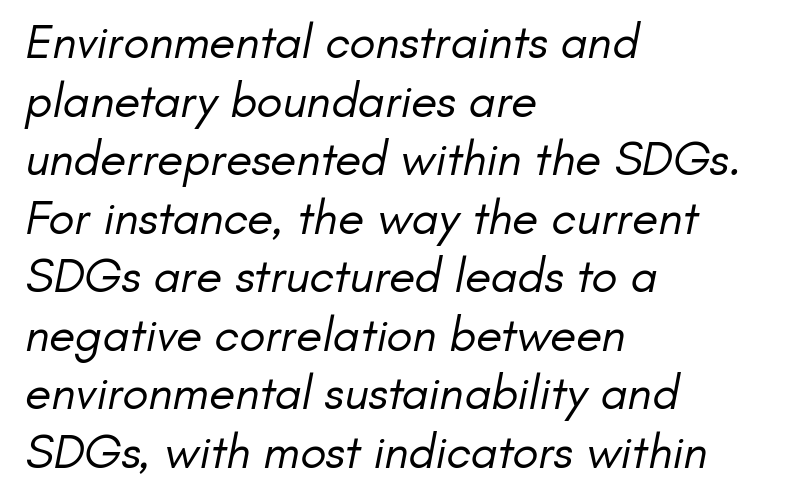
These lines keep a tight, regular rhythm from letter to letter. No extra ink here — the face is not bold. A sans-serif font was chosen for this passage. Honestly, there is no underline to notice here at all.
